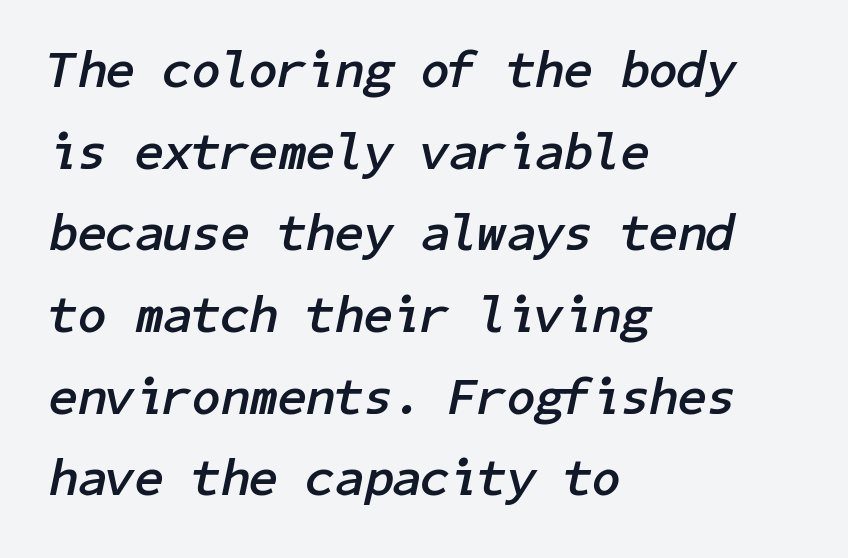
{"italic": "yes", "lean": "right", "slant_degrees": 11, "bold": "yes", "weight": "semibold", "width": "normal", "stroke_contrast": "low", "x_height": "medium", "underline": "no", "align": "left", "line_spacing": "normal", "line_spacing_ratio": 1.57, "letter_spacing": "normal", "letter_spacing_em": 0.0, "glyph_px": 52}
